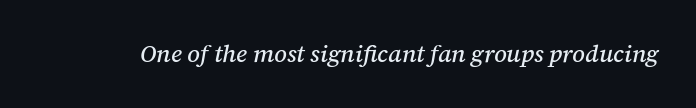
The image shows 24 px text type, italic (leaning right); set normal letter spacing, not underlined.
